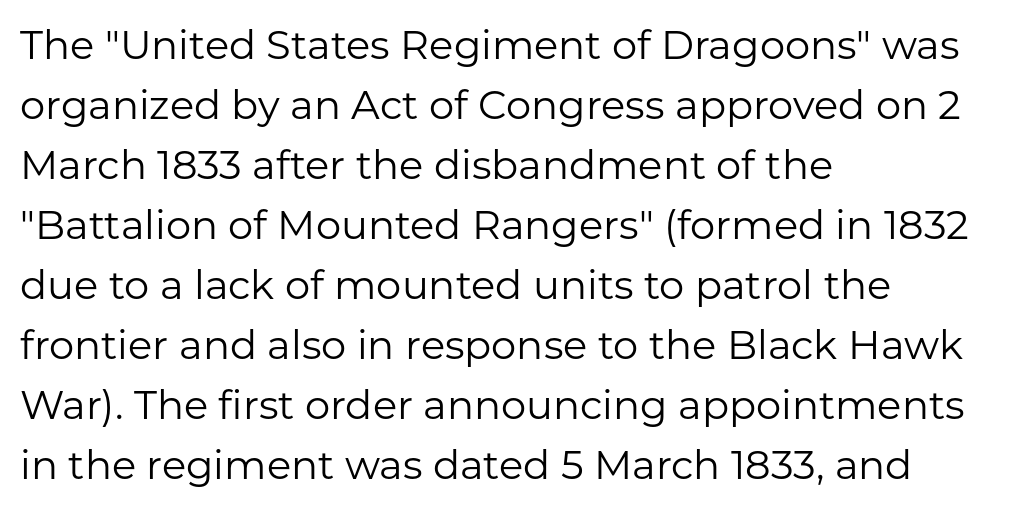
This sample has the flowing, uneven cadence of proportional lettering. Look at the bottom of the vertical strokes: they stop flat, with no serifs. Check the space under the baseline: it is left empty. Tracking value appears to be zero — textbook default spacing. Tall strokes in this sample are plumb rather than angled.
